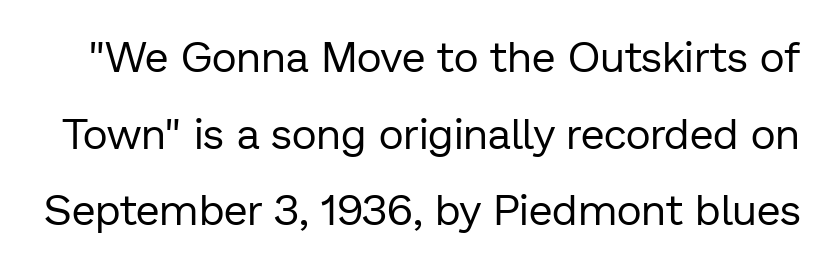
{"serif": "no", "italic": "no", "bold": "no", "weight": "regular", "width": "normal", "stroke_contrast": "low", "x_height": "medium", "monospaced": "no", "underline": "no", "line_spacing_ratio": 1.78, "letter_spacing": "normal", "letter_spacing_em": 0.0, "glyph_px": 43}
